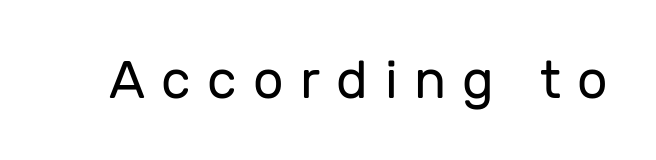
To sum up the face: it is a sans, with no serifs. Students, note that the glyphs here are deliberately spaced far apart. Vertical strokes here are truly vertical. The typesetting does not lean heavy: it is not bold. Character widths vary here, with narrow letters taking less room than wide ones.
